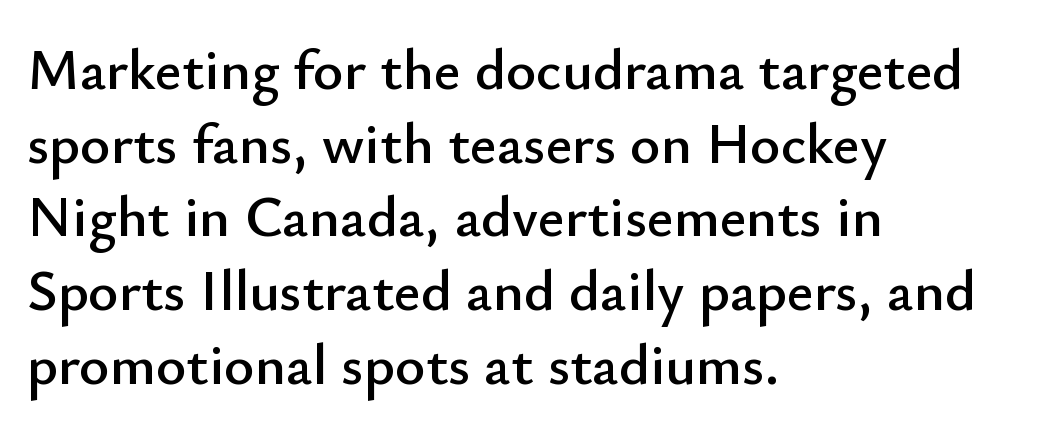
Is this a fixed-width face? No — the glyphs have proportional, varying widths. Each new line begins a customary step beneath the previous one. Inter-character spacing is left at the font's built-in metrics. Letters rest on an invisible, unmarked baseline. The specimen reads as upright at a glance. The passage shown is typeset with a sans-serif family.
